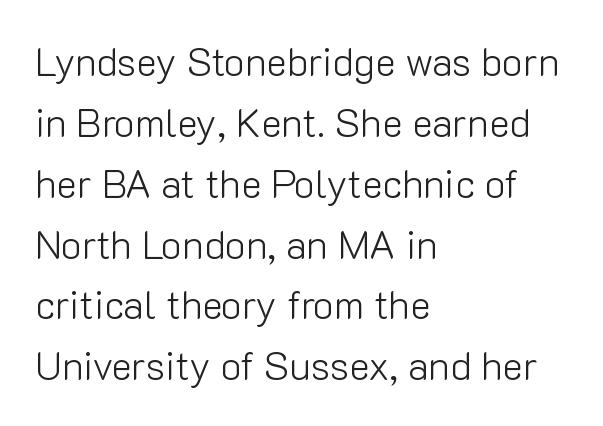
The image shows 39 px light sans-serif type, upright; set left-aligned, normal line spacing (1.56x), normal letter spacing, not underlined; low stroke contrast and a medium x-height.
